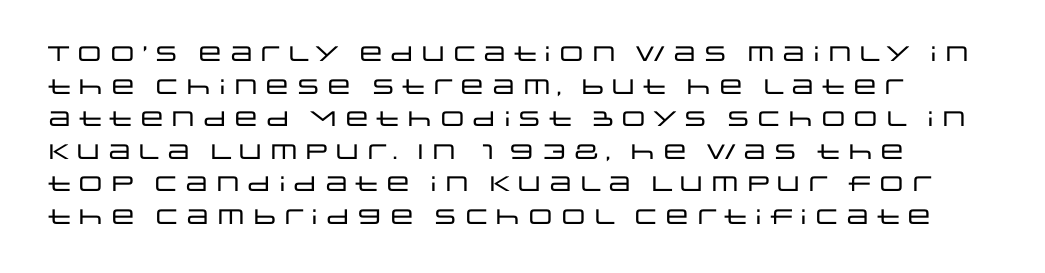
{"italic": "no", "underline": "no", "line_spacing": "normal", "line_spacing_ratio": 1.55, "letter_spacing": "normal", "letter_spacing_em": 0.0, "glyph_px": 21}
